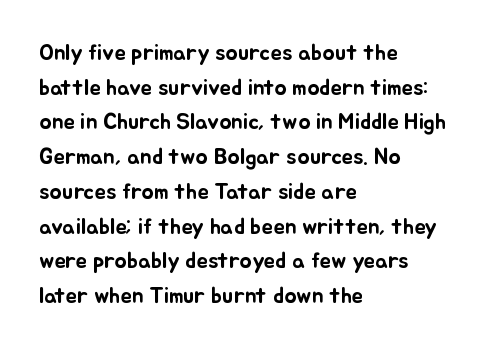
Students, observe: this is what conventionally led text looks like. Has an underline been added? It has not. Words appear dense and cohesive because spacing is normal. If you drew a ruler down the left edge, every line would touch it.
